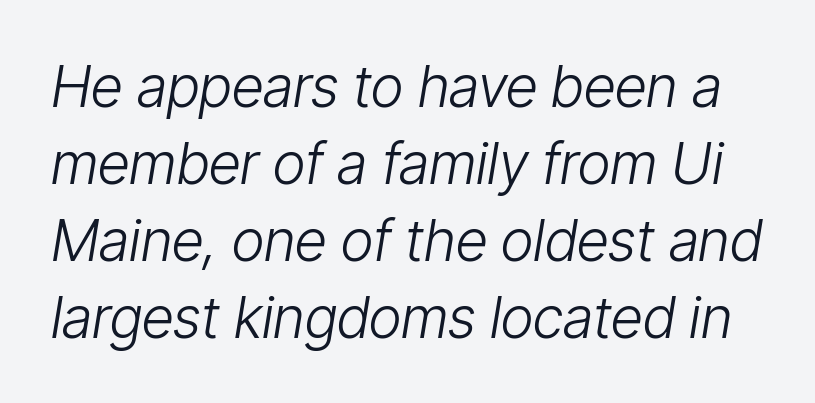
Q: Is the text bold? A: No.
Q: Is the text italic (slanted)? A: Yes, it leans right by about 9 degrees.
Q: Is the text underlined? A: No.
Q: Is the spacing between letters normal or unusually wide? A: Normal.
Q: Is the spacing between lines tight, normal or loose? A: Normal.
Q: Width (condensed, normal, or wide)? A: Condensed.
Q: Stroke contrast? A: Low.
Q: x-height? A: Medium.
Q: Monospaced? A: No.
